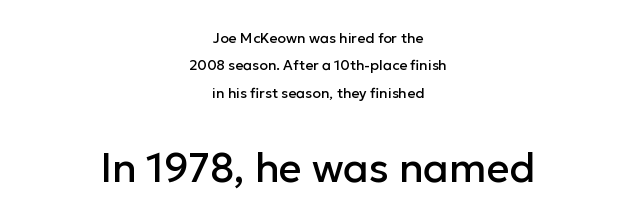
Q: Is the text italic (slanted)? A: No, it is upright.
Q: Is the typeface a serif or a sans-serif typeface? A: Sans-serif.
Q: Is the text underlined? A: No.
Q: How is the paragraph aligned? A: Centered.
Q: Is the spacing between letters normal or unusually wide? A: Normal.
Q: Is the spacing between lines tight, normal or loose? A: Loose.
Q: Which block of text is set in a larger size, the first (top) or the second (bottom)? A: The second (bottom) one.
Q: Width (condensed, normal, or wide)? A: Normal.
Q: Stroke contrast? A: Low.
Q: x-height? A: Medium.
Q: Monospaced? A: No.
